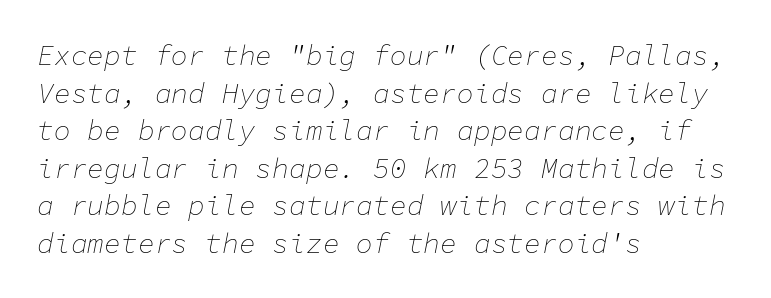
{"italic": "yes", "lean": "right", "slant_degrees": 11, "bold": "no", "weight": "thin", "width": "normal", "stroke_contrast": "low", "x_height": "medium", "monospaced": "yes", "underline": "no", "align": "left", "line_spacing": "normal", "line_spacing_ratio": 1.34, "letter_spacing": "normal", "letter_spacing_em": 0.0, "glyph_px": 28}
